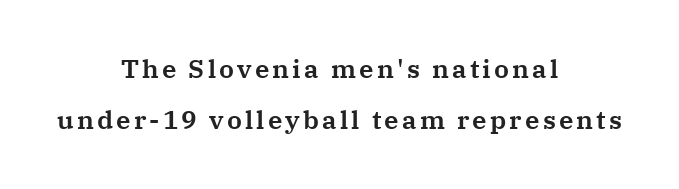
Q: Is the text italic (slanted)? A: No, it is upright.
Q: Is the text underlined? A: No.
Q: How is the paragraph aligned? A: Centered.
Q: Is the spacing between lines tight, normal or loose? A: Loose.
